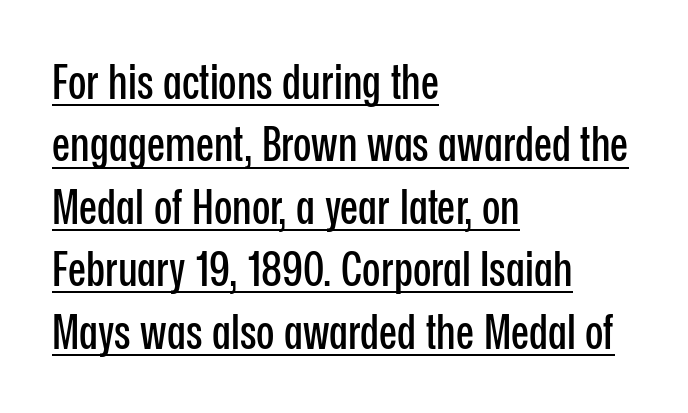
{"serif": "no", "italic": "no", "width": "condensed", "stroke_contrast": "low", "x_height": "medium", "monospaced": "no", "underline": "yes", "align": "left", "line_spacing": "normal", "line_spacing_ratio": 1.3, "letter_spacing": "normal", "letter_spacing_em": 0.0, "glyph_px": 48}
